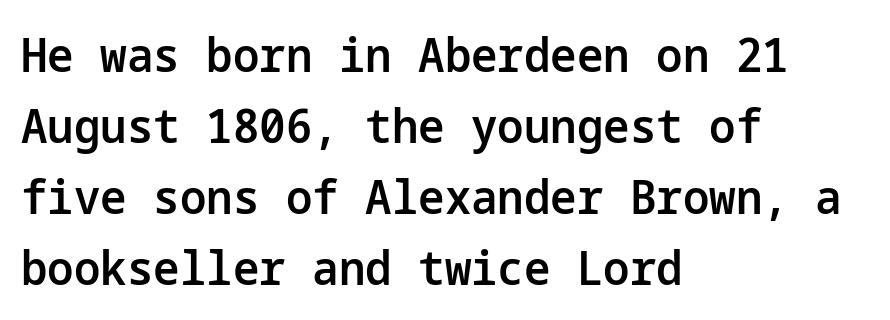
The image shows 47 px semibold sans-serif type, upright; set left-aligned, normal line spacing (1.51x), normal letter spacing, not underlined; low stroke contrast and a medium x-height.
